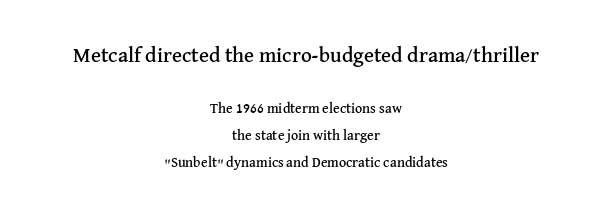
The image shows 21 px text type, upright; set centered, loose line spacing (1.93x), normal letter spacing, not underlined; the first (top) block is 1.5x larger.
